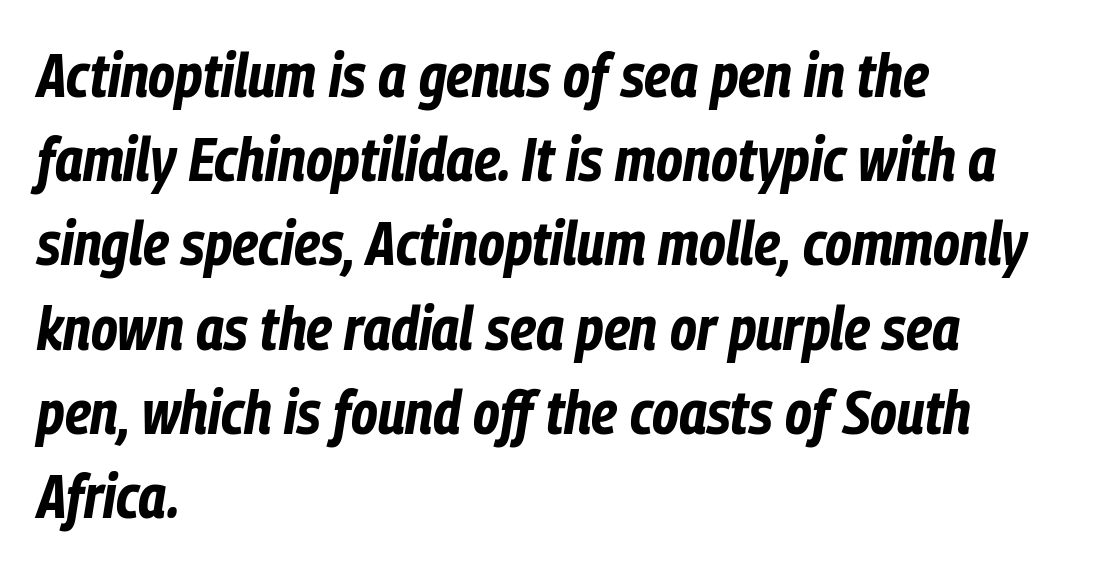
{"italic": "yes", "lean": "right", "slant_degrees": 9, "bold": "yes", "weight": "bold", "width": "condensed", "stroke_contrast": "low", "x_height": "medium", "monospaced": "no", "underline": "no", "align": "left", "line_spacing": "normal", "line_spacing_ratio": 1.38, "letter_spacing": "normal", "letter_spacing_em": 0.0, "glyph_px": 61}
